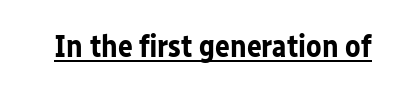
The image shows 31 px bold sans-serif type, upright; set normal letter spacing, underlined; low stroke contrast and a medium x-height.
